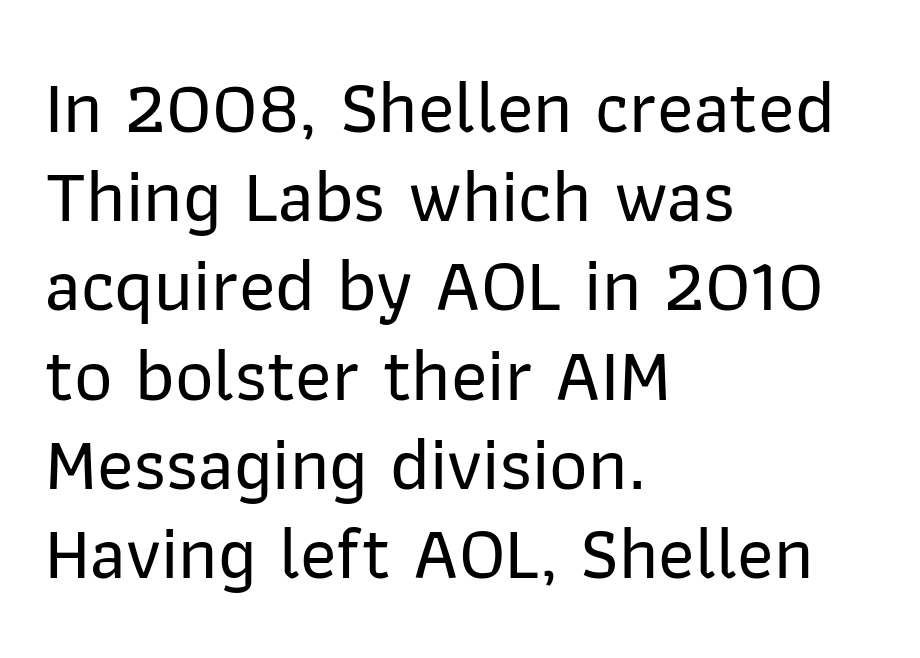
{"serif": "no", "italic": "no", "width": "normal", "stroke_contrast": "low", "x_height": "medium", "monospaced": "no", "underline": "no", "align": "left", "line_spacing_ratio": 1.19, "letter_spacing": "normal", "letter_spacing_em": 0.0, "glyph_px": 75}
